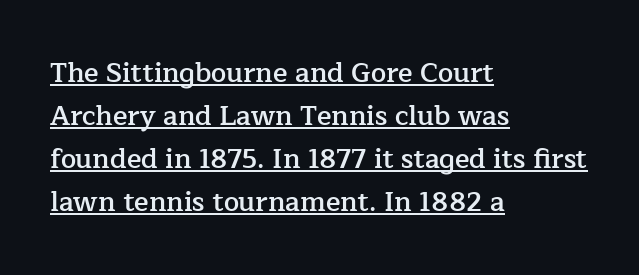
{"italic": "no", "bold": "semi", "underline": "yes", "align": "left", "line_spacing": "normal", "line_spacing_ratio": 1.59, "letter_spacing": "normal", "letter_spacing_em": 0.0, "glyph_px": 27}
